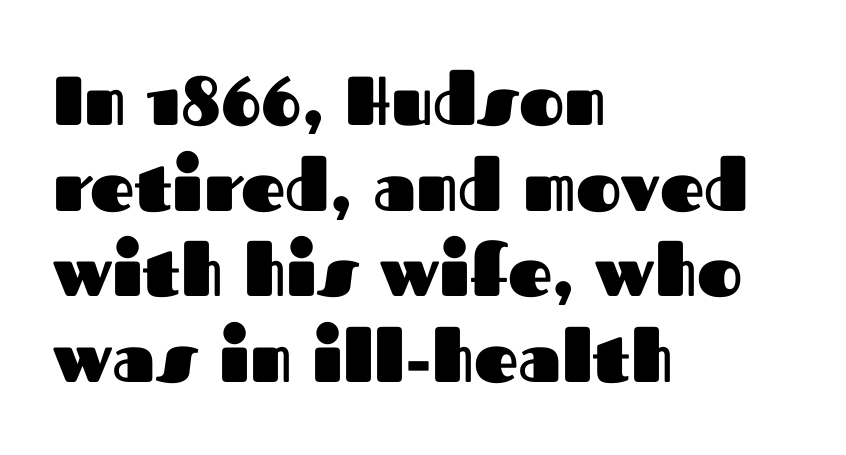
The image shows 69 px heavy sans-serif type, upright; set left-aligned, line spacing 1.24x, normal letter spacing, not underlined; medium stroke contrast and a medium x-height.
